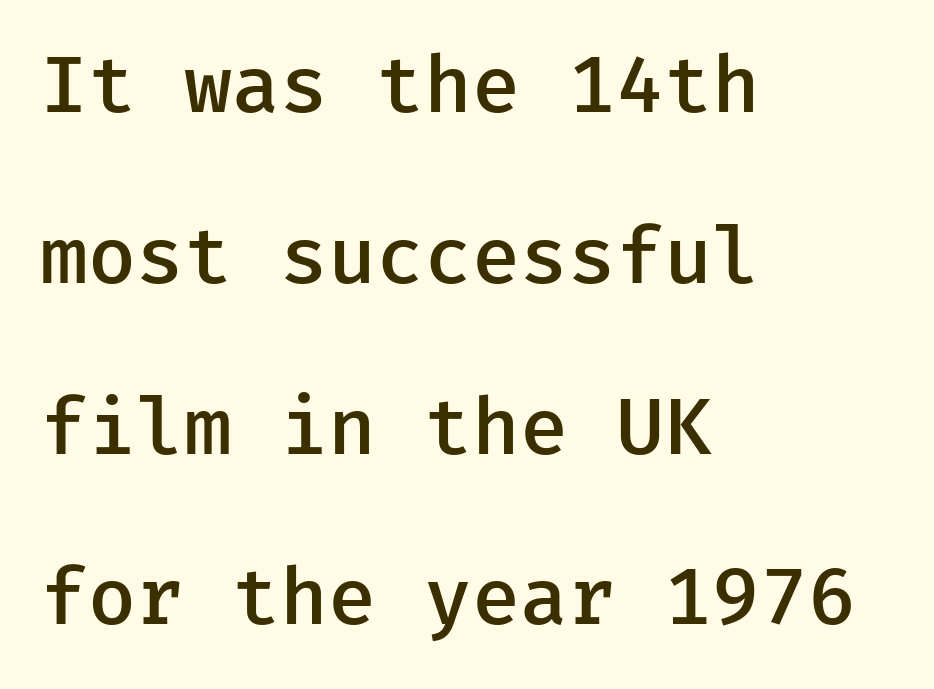
Underline: absent. This rendering leaves character spacing at its baseline value. Vertical strokes here are truly vertical. This sample trades compactness for vertical openness between lines. The rendering anchors every line to the left-hand side.
